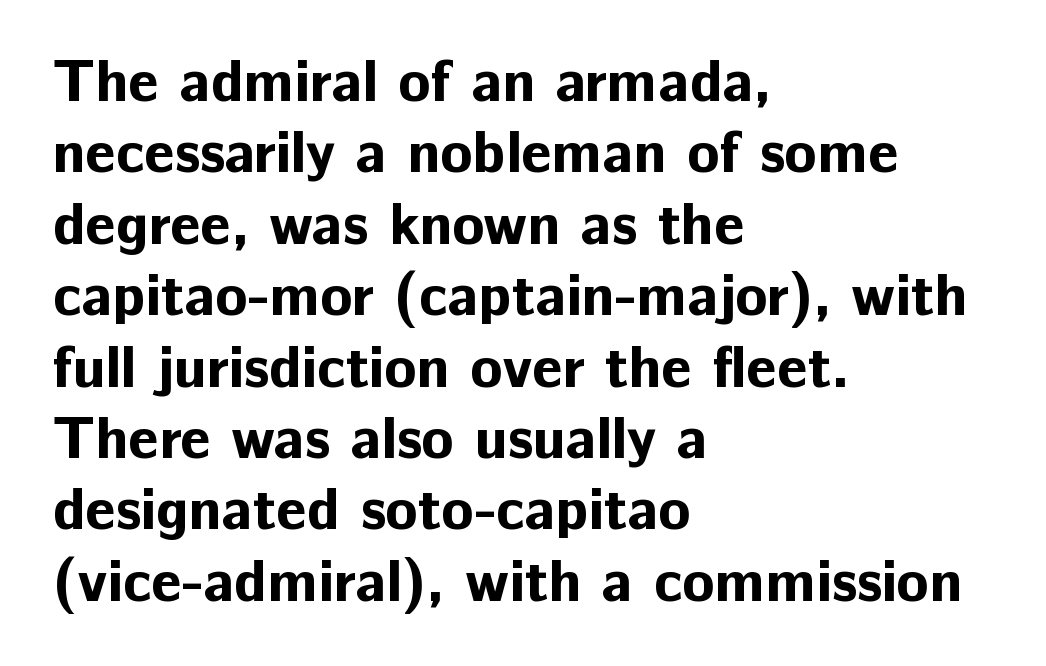
Q: Is the text bold? A: Yes.
Q: Is the text italic (slanted)? A: No, it is upright.
Q: Is the typeface a serif or a sans-serif typeface? A: Sans-serif.
Q: Is the text underlined? A: No.
Q: How is the paragraph aligned? A: Left-aligned.
Q: Is the spacing between letters normal or unusually wide? A: Normal.
Q: Width (condensed, normal, or wide)? A: Normal.
Q: Stroke contrast? A: Low.
Q: x-height? A: Medium.
Q: Monospaced? A: No.
